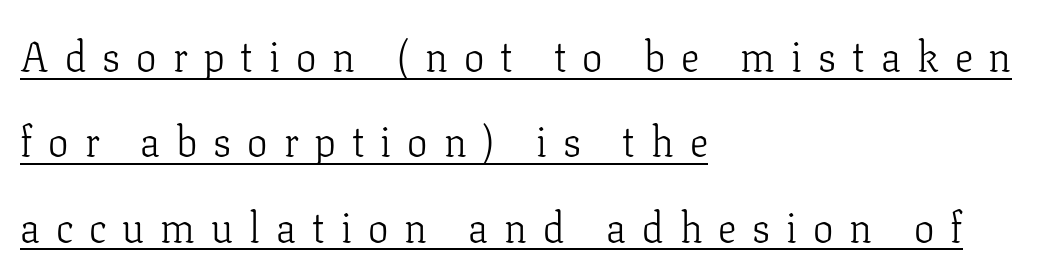
{"serif": "yes", "italic": "no", "bold": "no", "weight": "light", "width": "normal", "stroke_contrast": "low", "x_height": "medium", "monospaced": "no", "underline": "yes", "align": "left", "line_spacing": "loose", "line_spacing_ratio": 2.08, "letter_spacing": "wide", "letter_spacing_em": 0.39, "glyph_px": 41}
